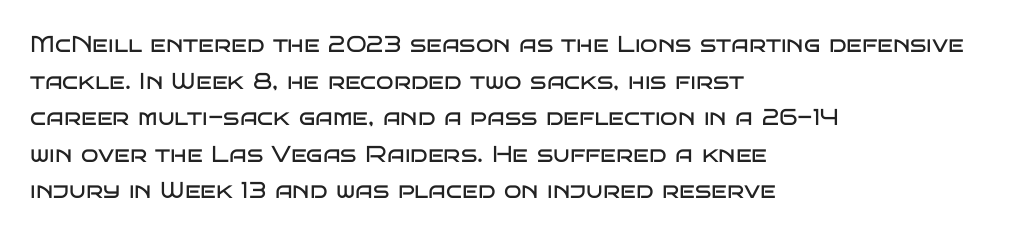
The image shows 23 px text type, upright; set left-aligned, normal line spacing (1.59x), normal letter spacing, not underlined.
